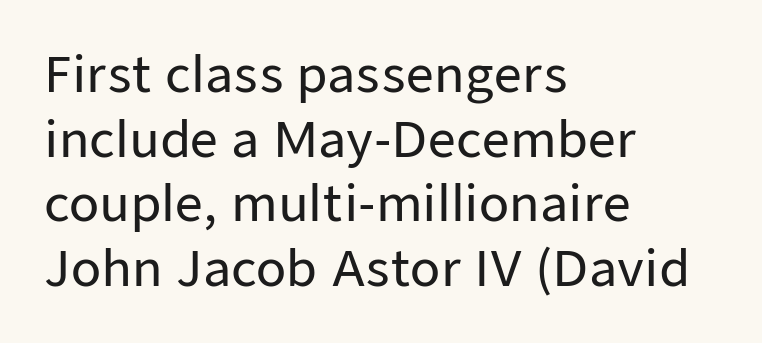
{"serif": "no", "italic": "no", "width": "normal", "stroke_contrast": "low", "x_height": "medium", "monospaced": "no", "underline": "no", "align": "left", "line_spacing": "normal", "line_spacing_ratio": 1.32, "letter_spacing": "normal", "letter_spacing_em": 0.0, "glyph_px": 49}
